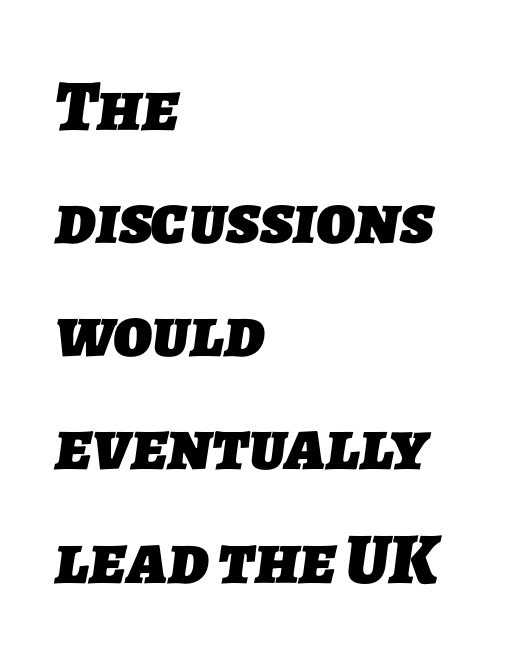
{"serif": "no", "bold": "yes", "weight": "heavy", "width": "normal", "stroke_contrast": "low", "x_height": "medium", "monospaced": "no", "underline": "no", "align": "left", "line_spacing": "normal", "line_spacing_ratio": 1.55, "letter_spacing": "normal", "letter_spacing_em": 0.0, "glyph_px": 73}
